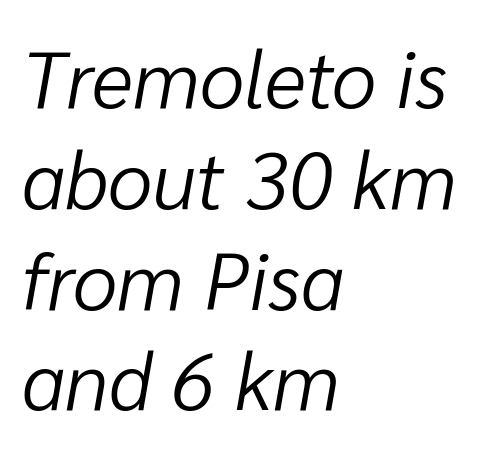
The image shows 80 px light type, italic (leaning right); set left-aligned, normal line spacing (1.26x), normal letter spacing, not underlined; low stroke contrast and a medium x-height.
